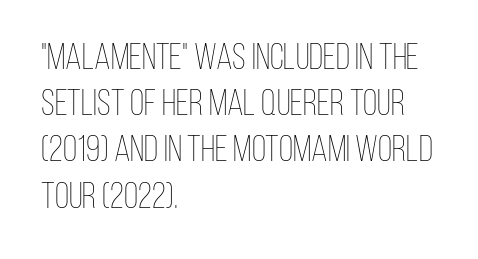
A roman cut, with each character standing at attention. The line-height multiplier appears to be the usual default. Weight class: somewhere from thin through regular. Nobody touched the tracking dial on this one. Lines of text with bare space underneath. All the whitespace from short lines collects on the right.
